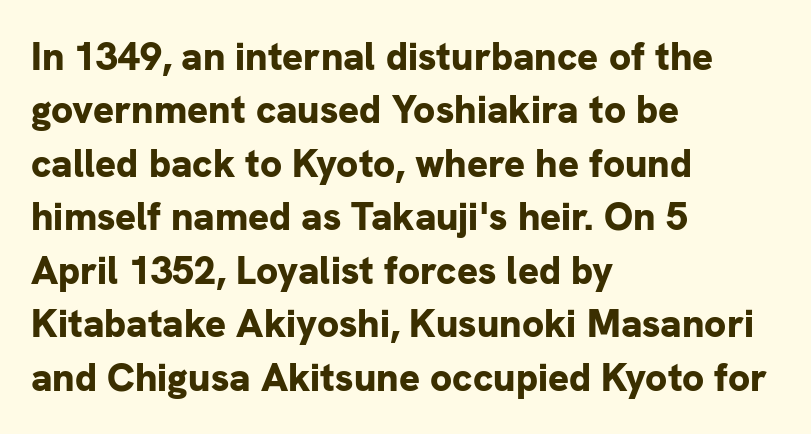
The image shows 39 px bold sans-serif type, upright; set left-aligned, normal line spacing (1.37x), normal letter spacing, not underlined; low stroke contrast and a medium x-height.
